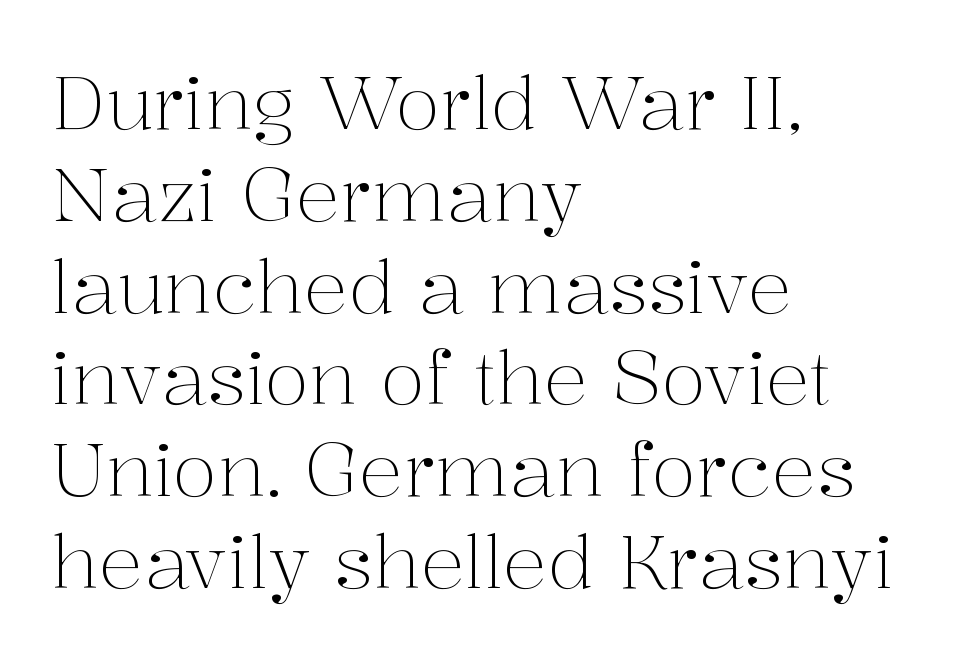
{"serif": "yes", "italic": "no", "bold": "no", "weight": "light", "width": "normal", "stroke_contrast": "medium", "x_height": "medium", "monospaced": "no", "underline": "no", "align": "left", "line_spacing_ratio": 1.24, "letter_spacing": "normal", "letter_spacing_em": 0.0, "glyph_px": 74}
